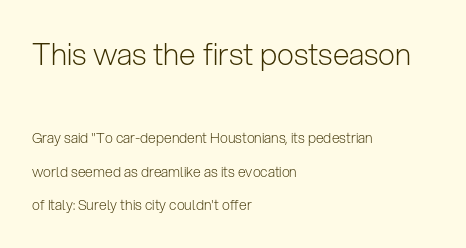
The image shows 30 px light sans-serif type, upright; set left-aligned, loose line spacing (2.38x), normal letter spacing, not underlined; the first (top) block is 2.14x larger; low stroke contrast and a medium x-height.
